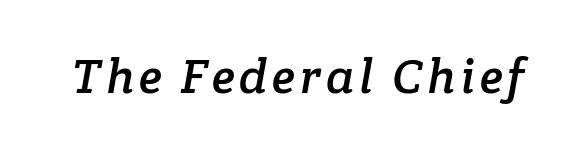
The strip under each line holds only bare page. The typeface chosen for these lines features serifs. The letters advance in unequal steps, a hallmark of proportional type.
